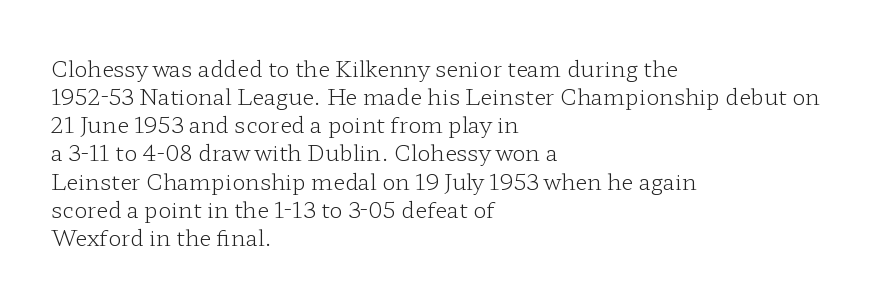
Q: Is the text bold? A: No.
Q: Is the text italic (slanted)? A: No, it is upright.
Q: Is the text underlined? A: No.
Q: How is the paragraph aligned? A: Left-aligned.
Q: Is the spacing between letters normal or unusually wide? A: Normal.
Q: Is the spacing between lines tight, normal or loose? A: Normal.
